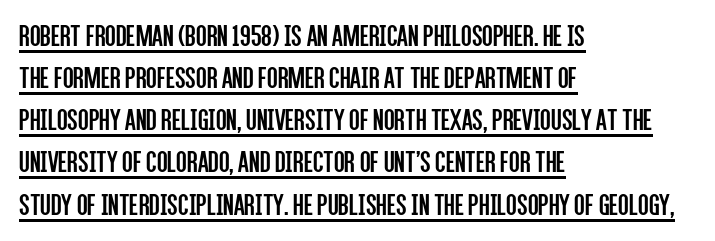
The image shows 31 px regular-weight, condensed sans-serif type, upright; set left-aligned, normal line spacing (1.36x), normal letter spacing, underlined; low stroke contrast and a large x-height.
